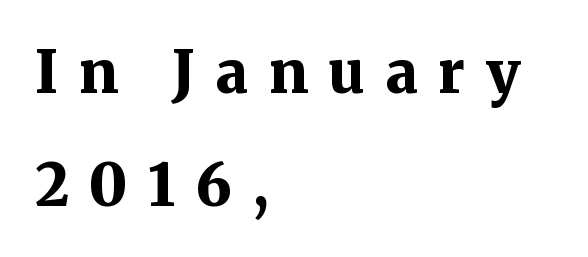
The image shows 58 px bold serif type, upright; set left-aligned, loose line spacing (1.94x), unusually wide letter spacing (+0.35 em), not underlined; medium stroke contrast and a medium x-height.
